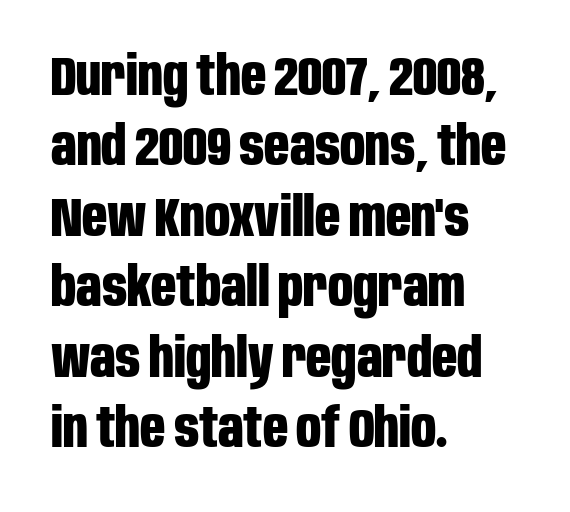
The image shows 55 px bold, condensed sans-serif type, upright; set left-aligned, normal line spacing (1.28x), normal letter spacing, not underlined; low stroke contrast and a large x-height.
